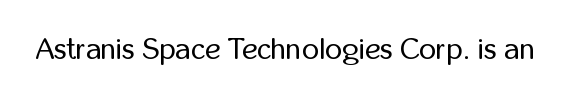
{"serif": "no", "italic": "no", "bold": "no", "weight": "regular", "width": "condensed", "stroke_contrast": "low", "x_height": "medium", "monospaced": "no", "underline": "no", "letter_spacing": "normal", "letter_spacing_em": 0.0, "glyph_px": 30}
